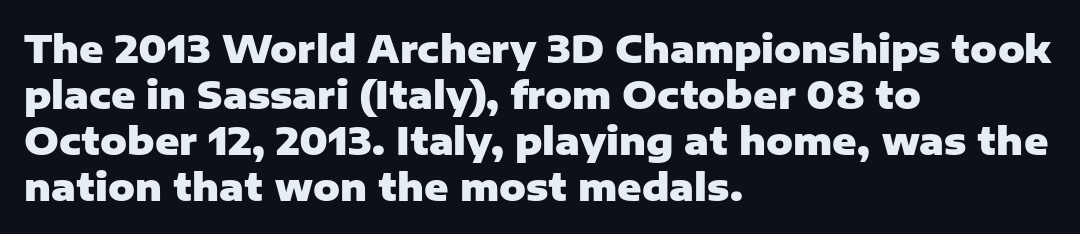
Q: Is the text bold? A: Yes.
Q: Is the text italic (slanted)? A: No, it is upright.
Q: Is the typeface a serif or a sans-serif typeface? A: Sans-serif.
Q: Is the text underlined? A: No.
Q: How is the paragraph aligned? A: Left-aligned.
Q: Is the spacing between letters normal or unusually wide? A: Normal.
Q: Width (condensed, normal, or wide)? A: Normal.
Q: Stroke contrast? A: Low.
Q: x-height? A: Medium.
Q: Monospaced? A: No.
